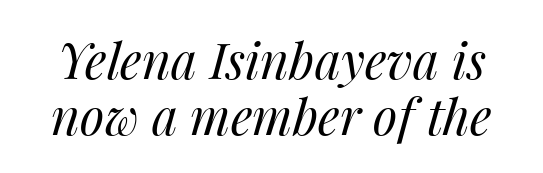
The image shows 50 px regular-weight type, italic (leaning right); set tight line spacing (1.13x), normal letter spacing, not underlined; medium stroke contrast and a medium x-height.
